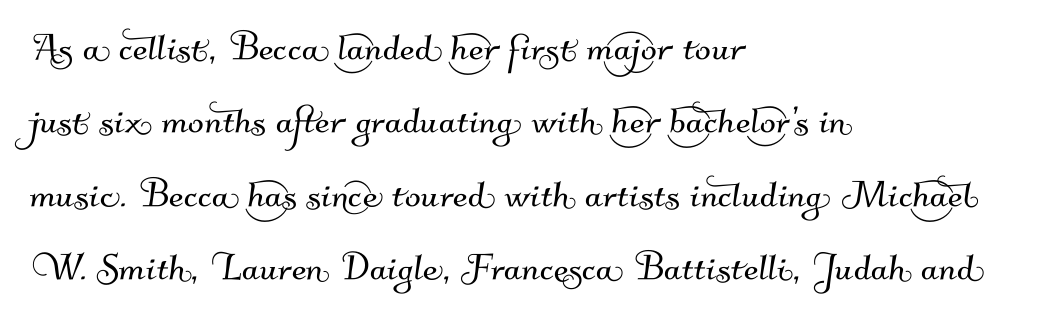
{"serif": "no", "width": "normal", "stroke_contrast": "medium", "x_height": "small", "monospaced": "no", "underline": "no", "align": "left", "line_spacing": "normal", "line_spacing_ratio": 1.56, "letter_spacing": "normal", "letter_spacing_em": 0.0, "glyph_px": 47}
